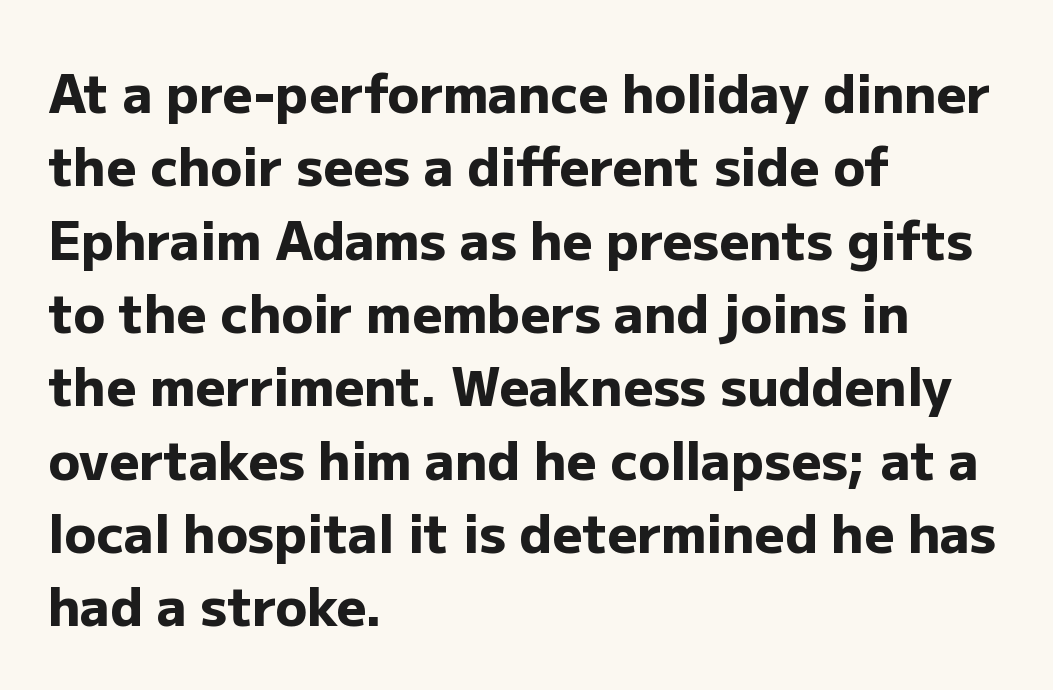
The image shows 52 px heavy sans-serif type, upright; set left-aligned, normal line spacing (1.41x), normal letter spacing, not underlined; low stroke contrast and a medium x-height.
